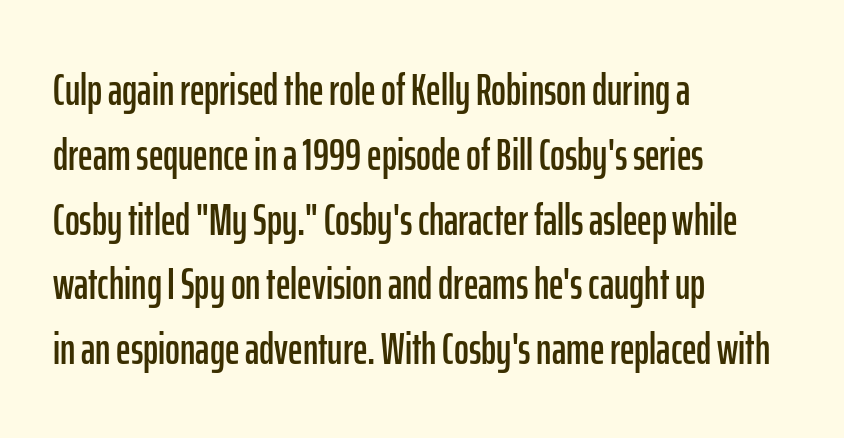
The setting favours the left margin, as ordinary paragraphs usually do. This is roman type, the default non-slanted kind. Note: no serifs on the glyphs. These lines are rendered in a variable-pitch font. The zone under the glyphs is completely vacant. Here the glyphs are tracked normally, forming tight word shapes.
